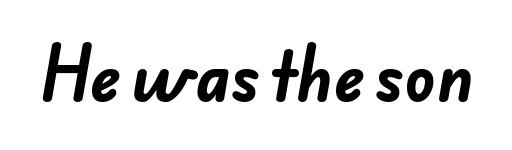
You could not count columns in this text — the font is proportionally spaced. The passage shown has conventional tracking throughout. The typesetting leans heavy: a genuine bold. The space directly below the letters is spotless. Is this a sans? Yes — the strokes have no serifs.
